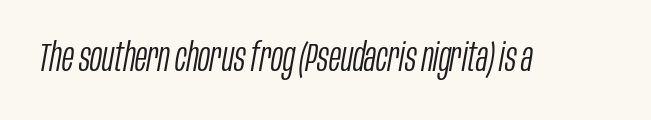
A quiet, ordinary-to-light weight characterises the typeface. Emphasis-style slanted type is in use. The face used here is rendered with its standard letterfit. Note the varied advance widths — an 'i' is clearly narrower than an 'm'. Decoration check: the copy has no underline.
